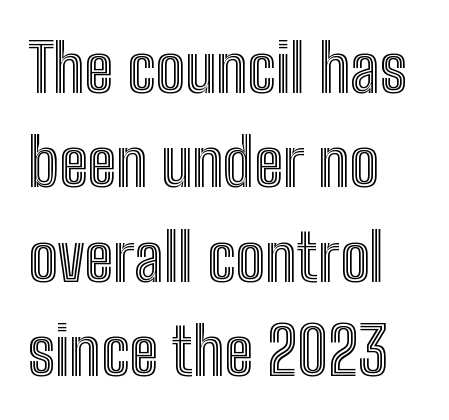
Q: Is the text italic (slanted)? A: No, it is upright.
Q: Is the text underlined? A: No.
Q: How is the paragraph aligned? A: Left-aligned.
Q: Is the spacing between letters normal or unusually wide? A: Normal.
Q: Is the spacing between lines tight, normal or loose? A: Normal.
Q: Width (condensed, normal, or wide)? A: Condensed.
Q: x-height? A: Medium.
Q: Monospaced? A: No.
